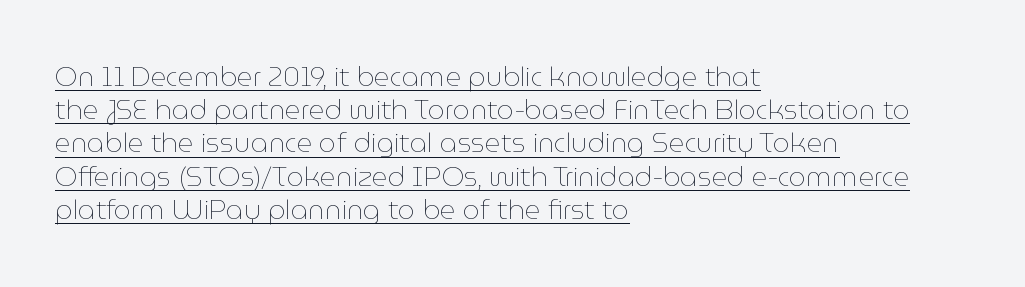
Q: Is the text bold? A: No.
Q: Is the text italic (slanted)? A: No, it is upright.
Q: Is the text underlined? A: Yes.
Q: How is the paragraph aligned? A: Left-aligned.
Q: Is the spacing between letters normal or unusually wide? A: Normal.
